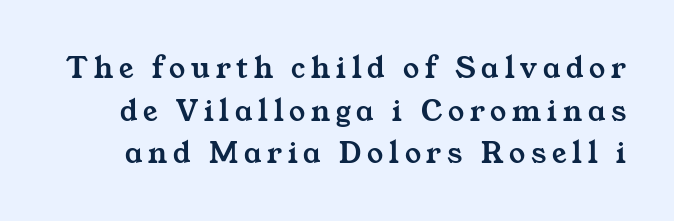
Bare-footed words on every line. The text was rendered using a seriffed face with decorative stroke endings. Looks like regular typesetting: each glyph gets only the width it needs. Interline gaps are of average width in this sample.
